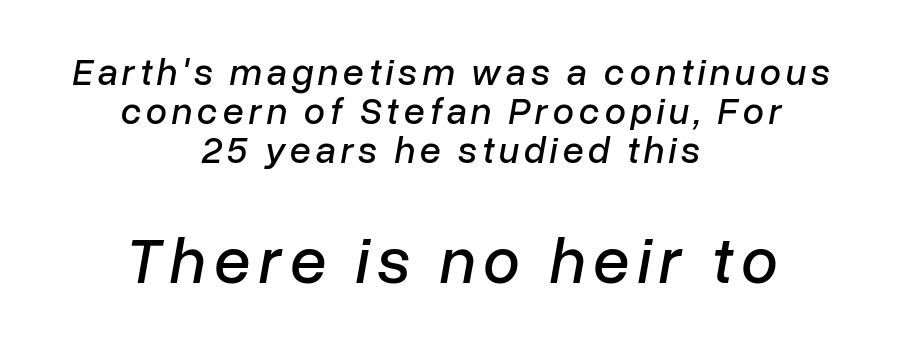
{"italic": "yes", "lean": "right", "slant_degrees": 10, "width": "normal", "stroke_contrast": "low", "x_height": "medium", "monospaced": "no", "underline": "no", "align": "center", "line_spacing": "tight", "line_spacing_ratio": 1.02, "larger_block": "second", "size_ratio": 1.74, "glyph_px": 66}
